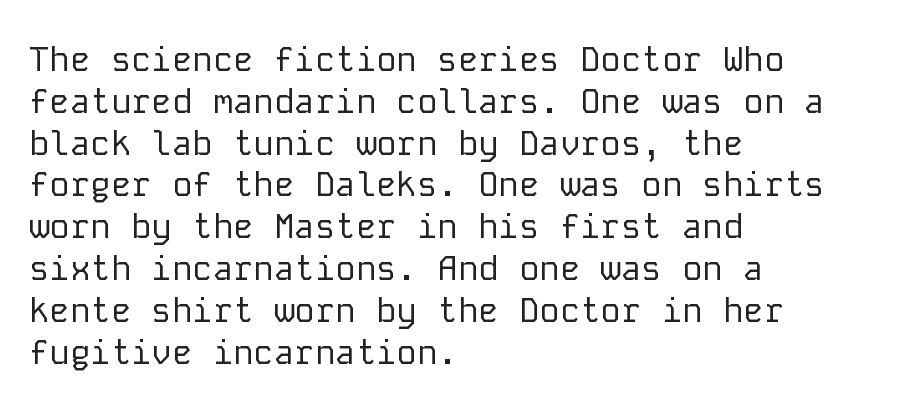
Q: Is the text bold? A: No.
Q: Is the text italic (slanted)? A: No, it is upright.
Q: Is the typeface a serif or a sans-serif typeface? A: Sans-serif.
Q: Is the text underlined? A: No.
Q: How is the paragraph aligned? A: Left-aligned.
Q: Is the spacing between letters normal or unusually wide? A: Normal.
Q: Width (condensed, normal, or wide)? A: Normal.
Q: Stroke contrast? A: Low.
Q: x-height? A: Medium.
Q: Monospaced? A: Yes.
